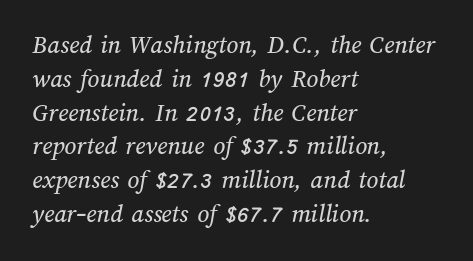
{"underline": "no", "align": "left", "line_spacing": "normal", "line_spacing_ratio": 1.3, "letter_spacing": "normal", "letter_spacing_em": 0.0, "glyph_px": 26}
